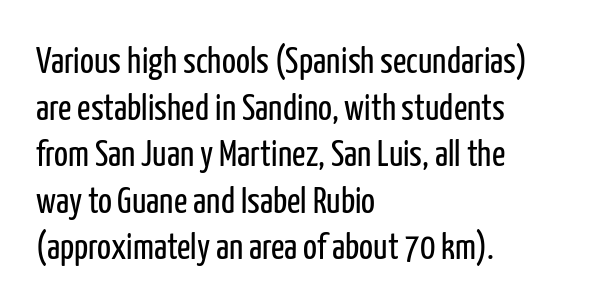
{"serif": "no", "italic": "no", "bold": "no", "weight": "regular", "width": "condensed", "stroke_contrast": "low", "x_height": "medium", "monospaced": "no", "underline": "no", "align": "left", "line_spacing": "normal", "line_spacing_ratio": 1.26, "letter_spacing": "normal", "letter_spacing_em": 0.0, "glyph_px": 37}
